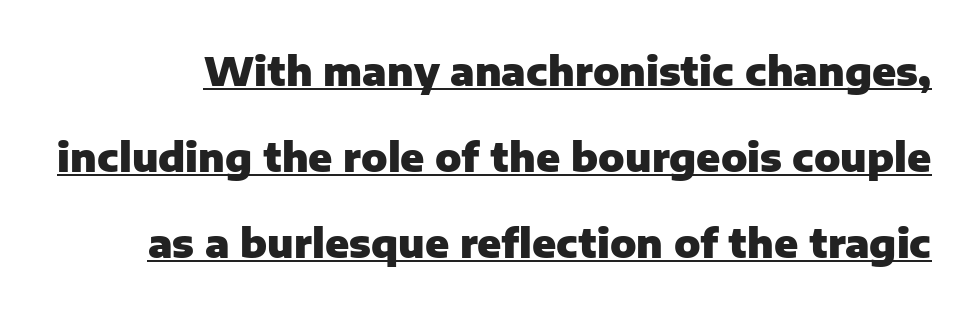
Q: Is the text bold? A: Yes.
Q: Is the text italic (slanted)? A: No, it is upright.
Q: Is the typeface a serif or a sans-serif typeface? A: Sans-serif.
Q: Is the text underlined? A: Yes.
Q: Is the spacing between letters normal or unusually wide? A: Normal.
Q: Is the spacing between lines tight, normal or loose? A: Loose.
Q: Width (condensed, normal, or wide)? A: Normal.
Q: Stroke contrast? A: Low.
Q: x-height? A: Medium.
Q: Monospaced? A: No.
